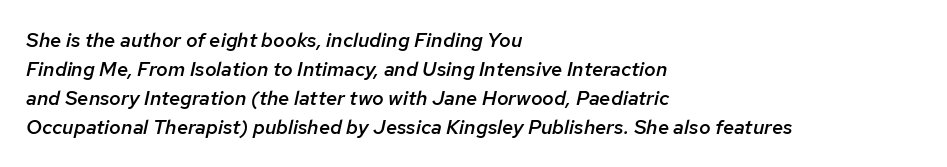
The image shows 20 px text type, italic (leaning right); set left-aligned, normal line spacing (1.45x), normal letter spacing, not underlined.
